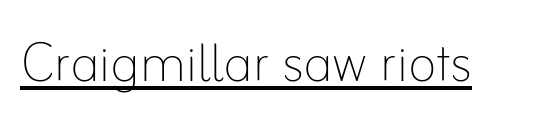
A rule runs beneath these lines of type. The strokes are not fattened; the text isn't bold. The face used here is proportionally spaced, like ordinary book or web type. How are the letters spaced? Ordinarily, with no added tracking. Rendered with straight, roman letterforms.
